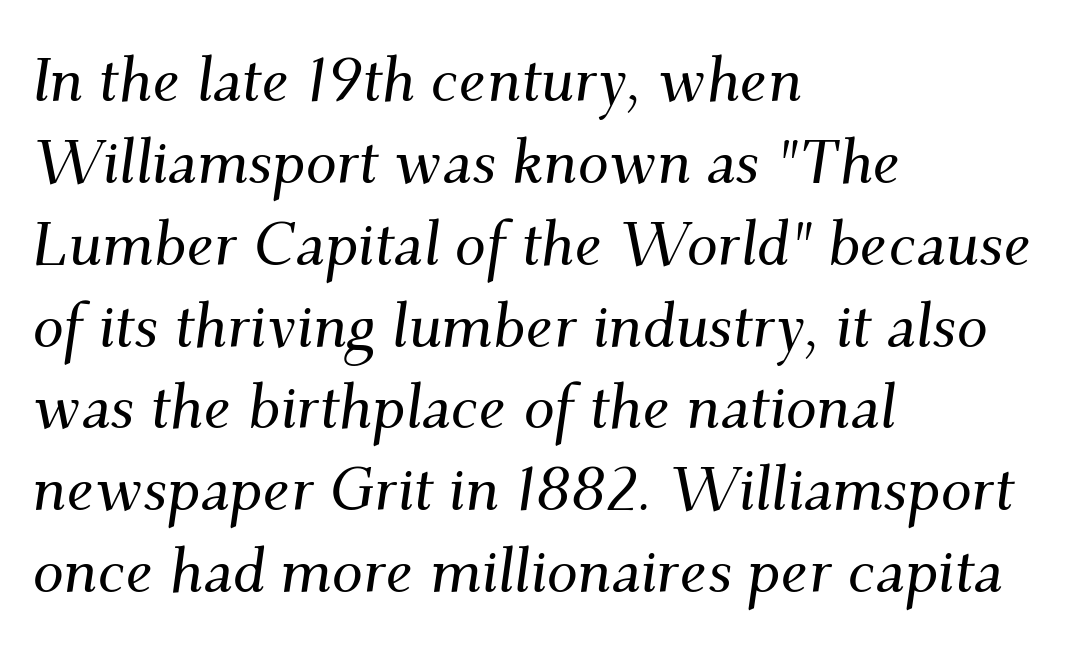
{"serif": "yes", "italic": "yes", "lean": "right", "slant_degrees": 9, "width": "normal", "stroke_contrast": "medium", "x_height": "small", "monospaced": "no", "underline": "no", "align": "left", "line_spacing": "normal", "line_spacing_ratio": 1.32, "letter_spacing": "normal", "letter_spacing_em": 0.0, "glyph_px": 62}
